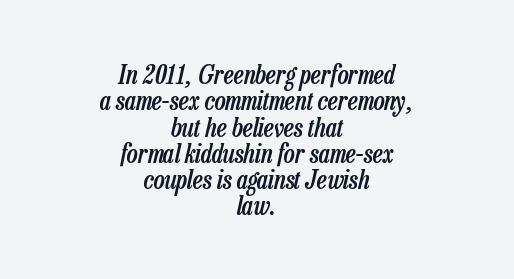
The image shows 26 px text type, italic (leaning right); set centered, tight line spacing (1.01x), normal letter spacing, not underlined.
